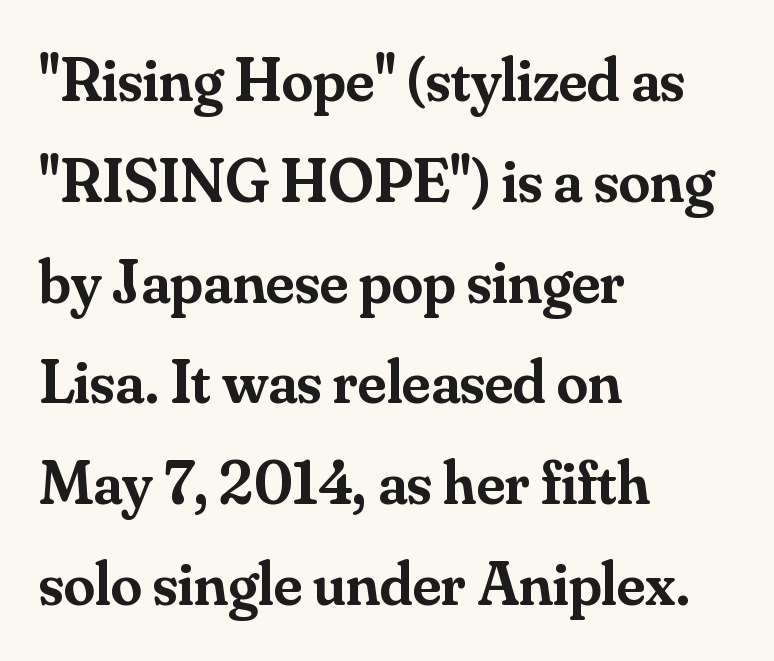
Q: Is the text bold? A: Semi-bold.
Q: Is the text italic (slanted)? A: No, it is upright.
Q: Is the typeface a serif or a sans-serif typeface? A: Serif.
Q: Is the text underlined? A: No.
Q: How is the paragraph aligned? A: Left-aligned.
Q: Is the spacing between letters normal or unusually wide? A: Normal.
Q: Is the spacing between lines tight, normal or loose? A: Normal.
Q: Width (condensed, normal, or wide)? A: Normal.
Q: Stroke contrast? A: Medium.
Q: x-height? A: Small.
Q: Monospaced? A: No.
